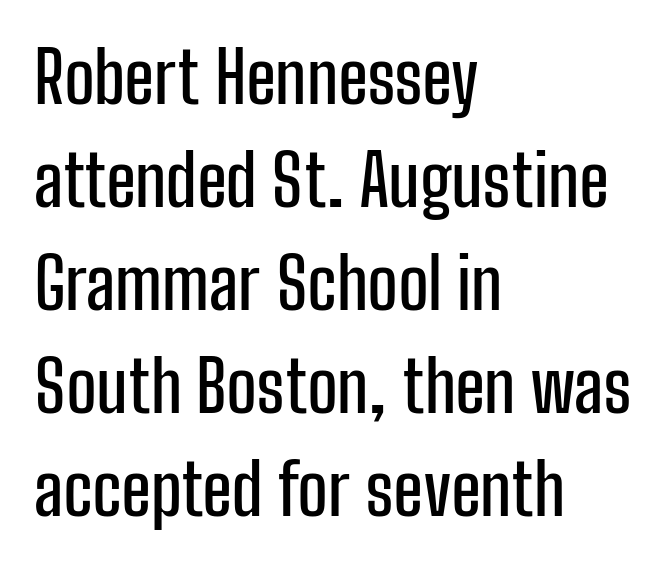
{"serif": "no", "italic": "no", "width": "condensed", "stroke_contrast": "low", "x_height": "medium", "monospaced": "no", "underline": "no", "align": "left", "line_spacing": "normal", "line_spacing_ratio": 1.45, "letter_spacing": "normal", "letter_spacing_em": 0.0, "glyph_px": 71}
